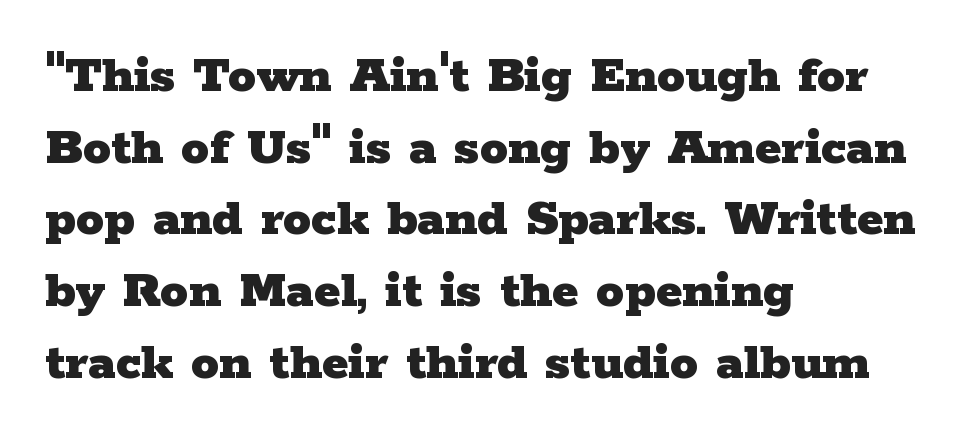
The image shows 56 px heavy, wide serif type, upright; set left-aligned, normal line spacing (1.28x), normal letter spacing, not underlined; low stroke contrast and a medium x-height.
